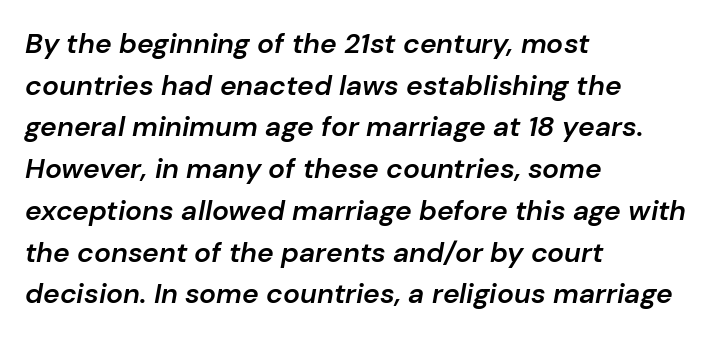
Q: Is the text bold? A: Semi-bold.
Q: Is the text italic (slanted)? A: Yes, it leans right by about 10 degrees.
Q: Is the text underlined? A: No.
Q: How is the paragraph aligned? A: Left-aligned.
Q: Is the spacing between letters normal or unusually wide? A: Normal.
Q: Is the spacing between lines tight, normal or loose? A: Normal.
Q: Width (condensed, normal, or wide)? A: Normal.
Q: Stroke contrast? A: Low.
Q: x-height? A: Medium.
Q: Monospaced? A: No.
